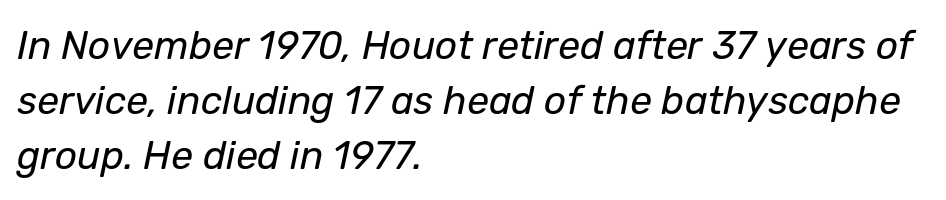
The rendering applies a slant to the glyphs. If you drew a ruler down the left edge, every line would touch it. Nobody drew a line under any word here. Vertically, the passage feels balanced, rows spaced as you'd expect. The face used here is proportionally spaced, like ordinary book or web type. The letters sit at their default tracking, neither squeezed nor spread.
